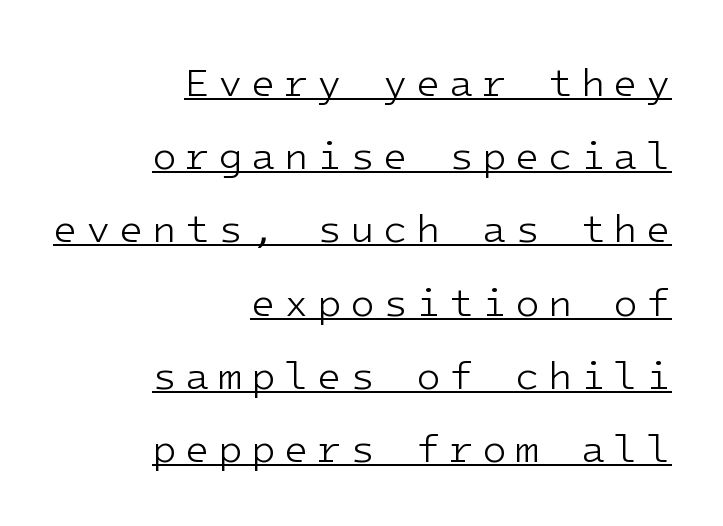
{"serif": "no", "italic": "no", "bold": "no", "weight": "light", "width": "normal", "stroke_contrast": "low", "x_height": "medium", "monospaced": "yes", "underline": "yes", "align": "right", "line_spacing_ratio": 1.83, "letter_spacing": "wide", "letter_spacing_em": 0.21, "glyph_px": 40}
